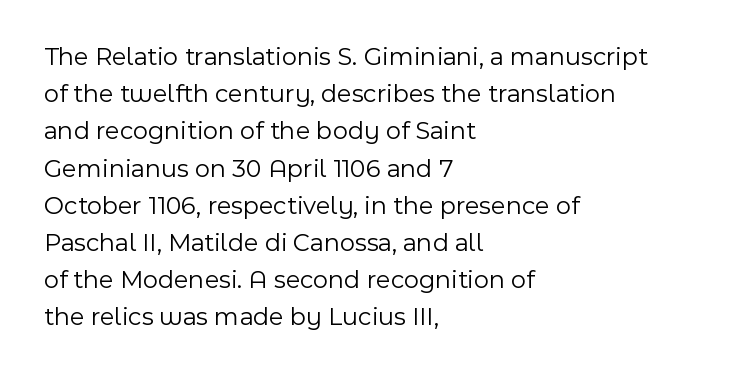
Q: Is the text bold? A: No.
Q: Is the text italic (slanted)? A: No, it is upright.
Q: Is the text underlined? A: No.
Q: How is the paragraph aligned? A: Left-aligned.
Q: Is the spacing between letters normal or unusually wide? A: Normal.
Q: Is the spacing between lines tight, normal or loose? A: Normal.
